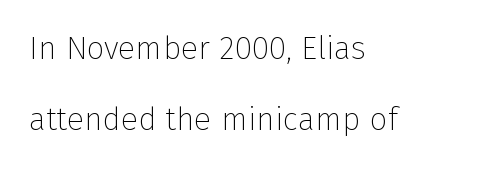
The image shows 32 px thin sans-serif type, upright; set left-aligned, loose line spacing (2.23x), normal letter spacing, not underlined; low stroke contrast and a medium x-height.
